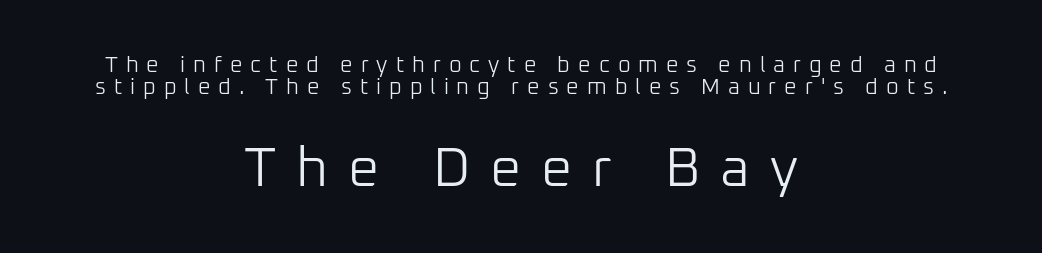
{"serif": "no", "italic": "no", "bold": "no", "weight": "light", "width": "normal", "stroke_contrast": "low", "x_height": "medium", "monospaced": "no", "underline": "no", "align": "center", "line_spacing": "tight", "line_spacing_ratio": 1.01, "letter_spacing": "wide", "letter_spacing_em": 0.36, "larger_block": "second", "size_ratio": 2.5, "glyph_px": 55}
